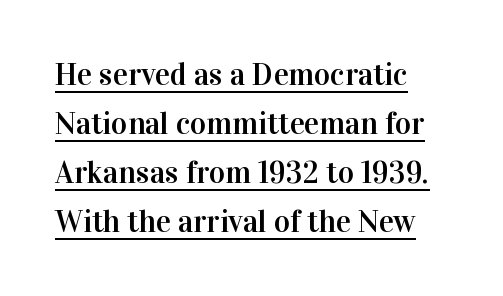
Q: Is the text italic (slanted)? A: No, it is upright.
Q: Is the typeface a serif or a sans-serif typeface? A: Serif.
Q: Is the text underlined? A: Yes.
Q: How is the paragraph aligned? A: Left-aligned.
Q: Is the spacing between letters normal or unusually wide? A: Normal.
Q: Is the spacing between lines tight, normal or loose? A: Normal.
Q: Width (condensed, normal, or wide)? A: Normal.
Q: Stroke contrast? A: High.
Q: x-height? A: Medium.
Q: Monospaced? A: No.
